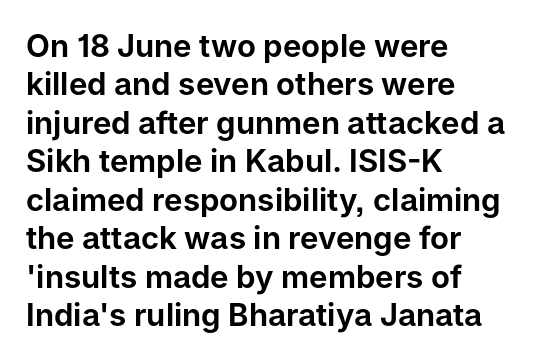
Each letter keeps its own natural width here, so spacing adapts to shape. The setting favours the left margin, as ordinary paragraphs usually do. The type is set solid horizontally, with unmodified tracking. Does the type have serifs? No, each stem ends abruptly.
